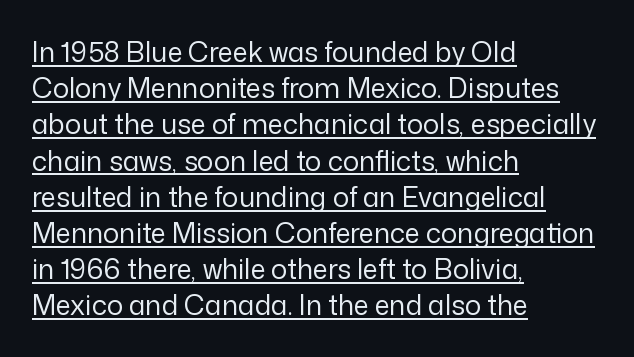
The image shows 27 px text type, upright; set left-aligned, normal line spacing (1.34x), normal letter spacing, underlined.
